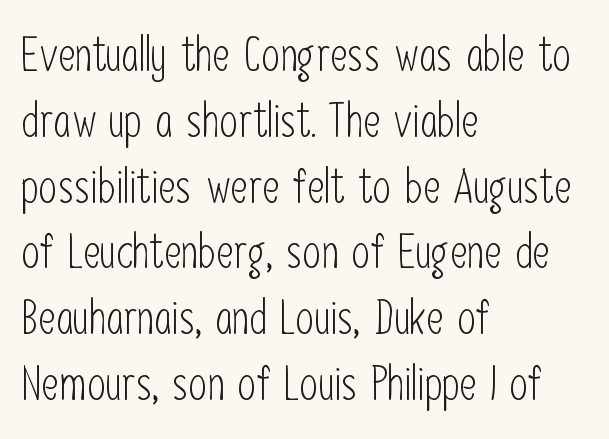
Q: Is the text bold? A: No.
Q: Is the text italic (slanted)? A: No, it is upright.
Q: Is the typeface a serif or a sans-serif typeface? A: Sans-serif.
Q: Is the text underlined? A: No.
Q: How is the paragraph aligned? A: Left-aligned.
Q: Is the spacing between letters normal or unusually wide? A: Normal.
Q: Is the spacing between lines tight, normal or loose? A: Normal.
Q: Width (condensed, normal, or wide)? A: Condensed.
Q: Stroke contrast? A: Low.
Q: x-height? A: Medium.
Q: Monospaced? A: No.
